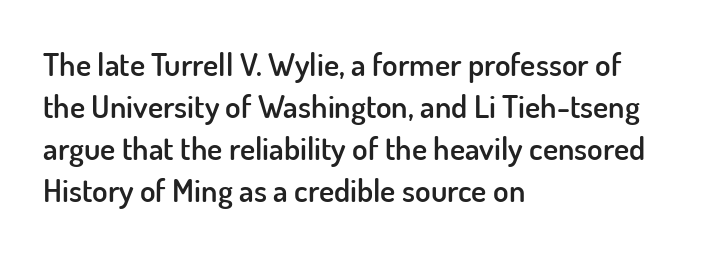
Rendered with straight, roman letterforms. Type without underlining. The rendering uses a moderate line-height, typical for paragraphs. A typesetter would call this proportional, since set widths differ per character. Nope, no serifs anywhere on these letters. Words appear dense and cohesive because spacing is normal.
